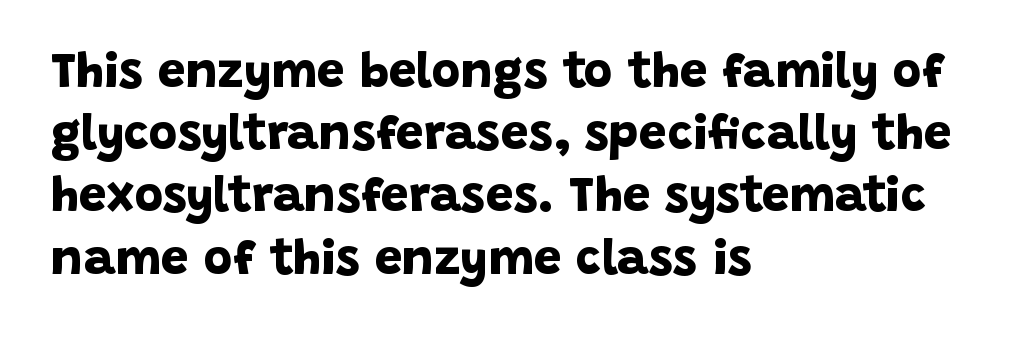
Leading matches the norm, producing a regular column. I'd describe the lettering as bold — thick and assertive. Left-aligned paragraph, ragged on the right. Underlining? Definitely not there.
